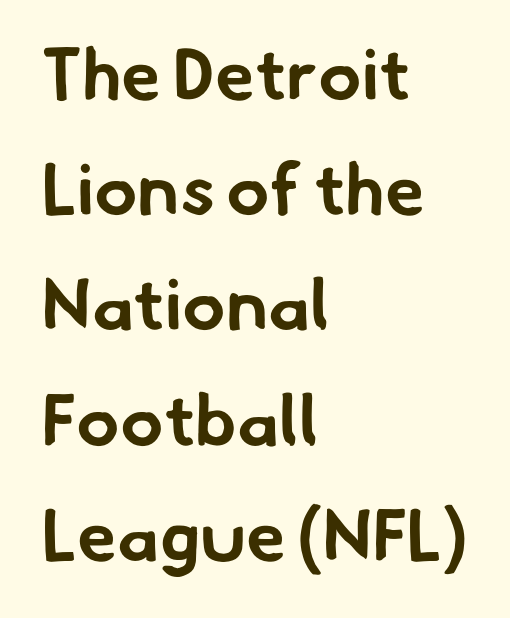
Each word holds together tightly as a unit, with standard inter-letter gaps. What's the leading like? Ordinary, nothing unusual. I'd describe the lettering as bold — thick and assertive. Horizontally, the lines are justified to the leading edge only.
